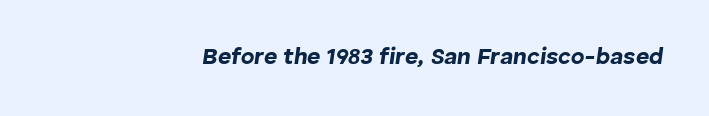
Q: Is the text bold? A: Yes.
Q: Is the text italic (slanted)? A: Yes, it leans right by about 8 degrees.
Q: Is the text underlined? A: No.
Q: How is the paragraph aligned? A: Right-aligned.
Q: Is the spacing between letters normal or unusually wide? A: Normal.
